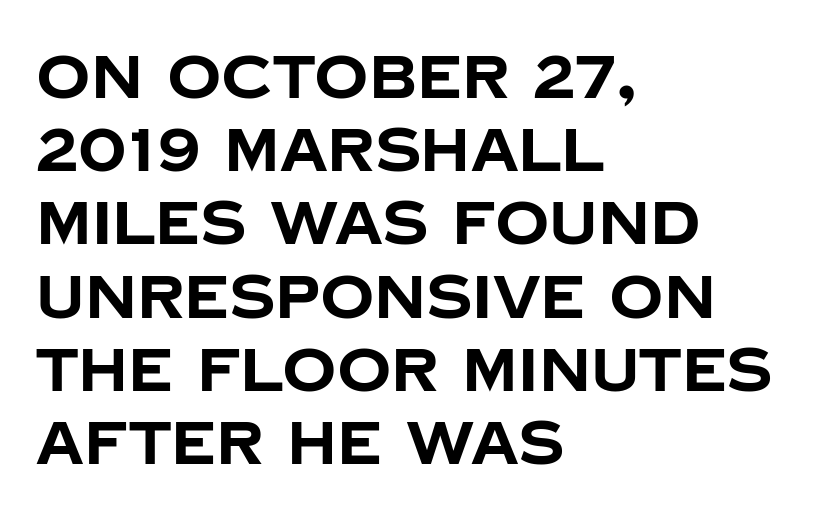
The image shows 60 px bold sans-serif type, upright; set left-aligned, line spacing 1.22x, normal letter spacing, not underlined; low stroke contrast and a large x-height.
